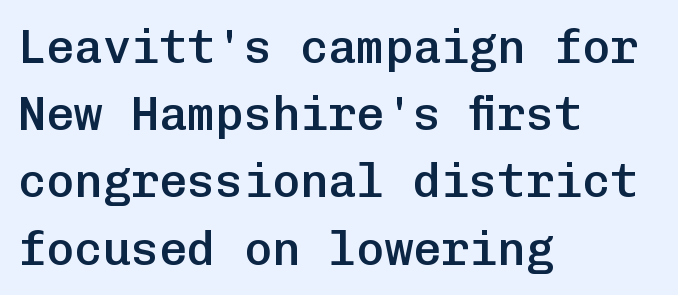
The image shows 47 px semibold sans-serif type, upright, monospaced; set left-aligned, normal line spacing (1.43x), normal letter spacing, not underlined; low stroke contrast and a medium x-height.
